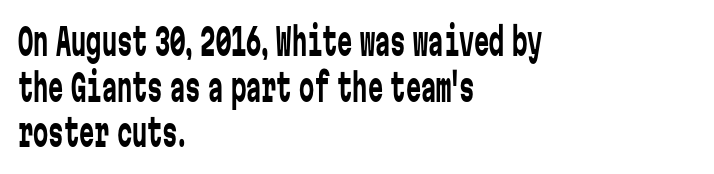
Q: Is the text bold? A: No.
Q: Is the text italic (slanted)? A: No, it is upright.
Q: Is the typeface a serif or a sans-serif typeface? A: Sans-serif.
Q: Is the text underlined? A: No.
Q: How is the paragraph aligned? A: Left-aligned.
Q: Is the spacing between letters normal or unusually wide? A: Normal.
Q: Width (condensed, normal, or wide)? A: Condensed.
Q: Stroke contrast? A: Low.
Q: x-height? A: Medium.
Q: Monospaced? A: Yes.
